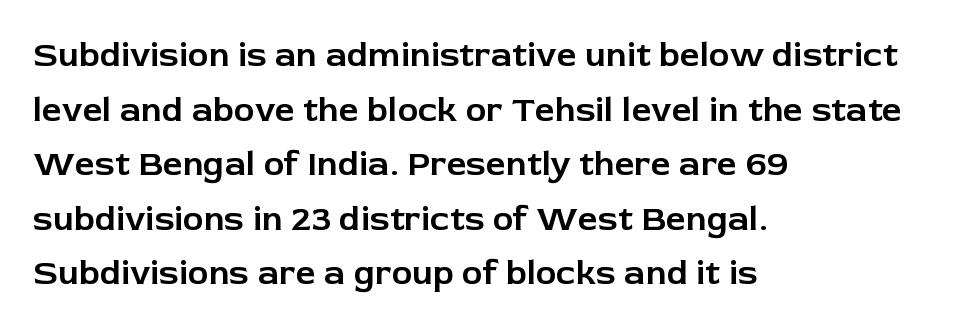
The typesetter chose a ragged-right arrangement here. Unmarked baselines from the first word to the last. Characters follow at the spacing the type designer built in. Characters remain perfectly vertical along every line. Looks like regular typesetting: each glyph gets only the width it needs.
